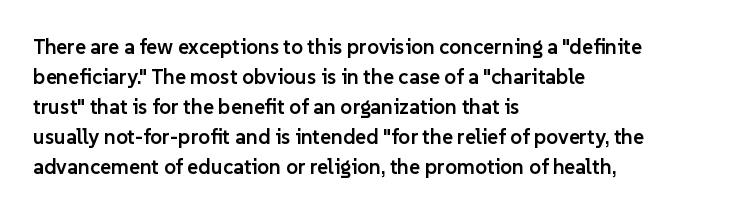
The image shows 21 px text type, upright; set left-aligned, normal line spacing (1.43x), normal letter spacing, not underlined.
